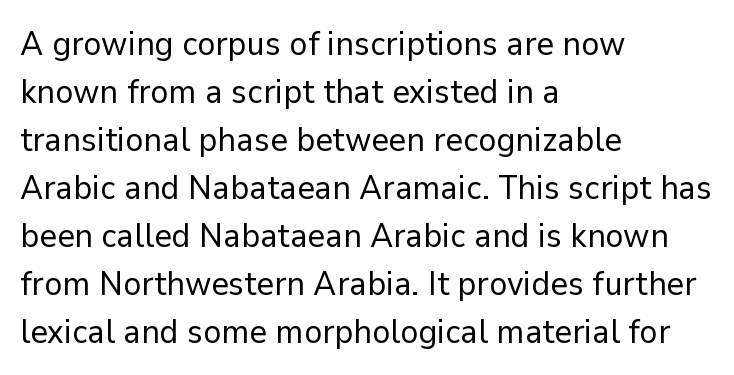
Q: Is the text bold? A: No.
Q: Is the text italic (slanted)? A: No, it is upright.
Q: Is the typeface a serif or a sans-serif typeface? A: Sans-serif.
Q: Is the text underlined? A: No.
Q: How is the paragraph aligned? A: Left-aligned.
Q: Is the spacing between letters normal or unusually wide? A: Normal.
Q: Is the spacing between lines tight, normal or loose? A: Normal.
Q: Width (condensed, normal, or wide)? A: Normal.
Q: Stroke contrast? A: Low.
Q: x-height? A: Medium.
Q: Monospaced? A: No.
